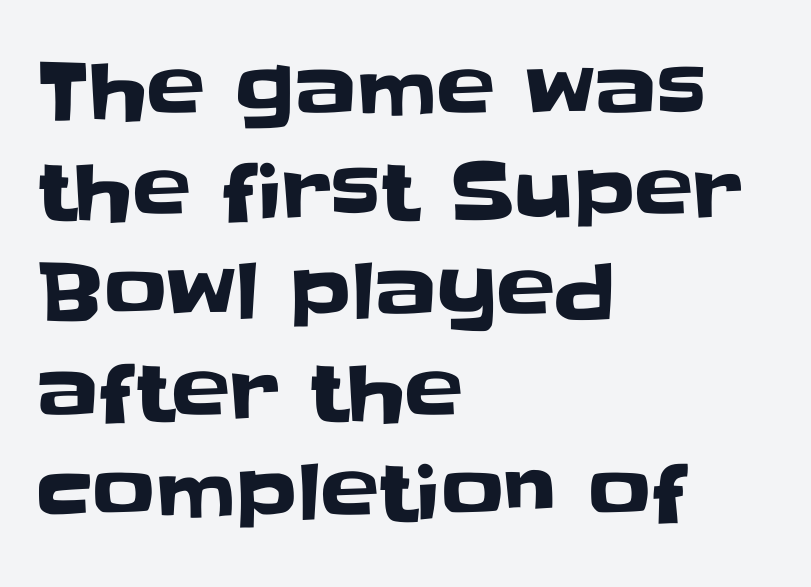
The image shows 78 px sans-serif type, upright; set left-aligned, normal line spacing (1.29x), normal letter spacing, not underlined; low stroke contrast and a large x-height.
